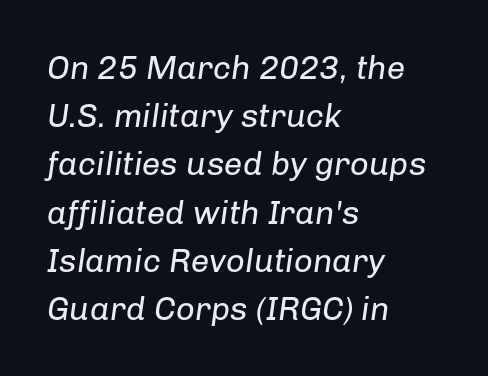
The image shows 33 px regular-weight type, italic (leaning right); set left-aligned, normal line spacing (1.46x), normal letter spacing, not underlined; low stroke contrast and a medium x-height.
